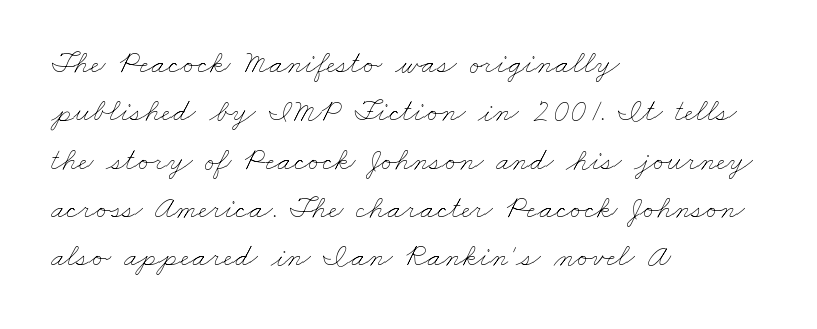
The image shows 32 px thin, wide type; set left-aligned, normal line spacing (1.51x), normal letter spacing, not underlined; low stroke contrast and a small x-height.
